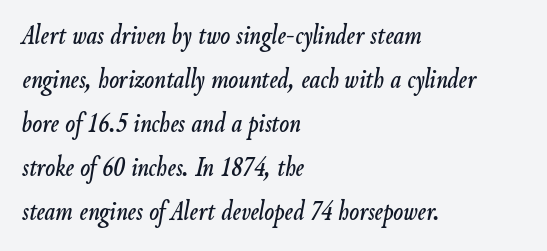
The image shows 29 px condensed type, italic (leaning right); set left-aligned, normal line spacing (1.52x), normal letter spacing, not underlined; low stroke contrast and a small x-height.
